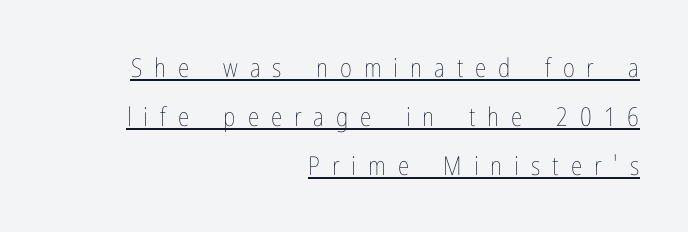
The image shows 26 px text type, upright; set right-aligned, line spacing 1.88x, unusually wide letter spacing (+0.46 em), underlined.
